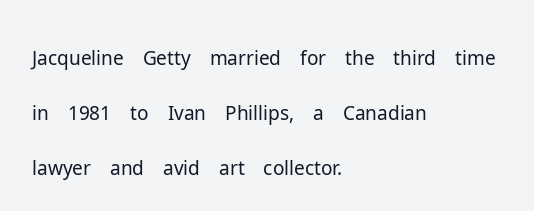
Q: Is the text bold? A: No.
Q: Is the text italic (slanted)? A: No, it is upright.
Q: Is the typeface a serif or a sans-serif typeface? A: Sans-serif.
Q: Is the text underlined? A: No.
Q: How is the paragraph aligned? A: Left-aligned.
Q: Is the spacing between letters normal or unusually wide? A: Normal.
Q: Is the spacing between lines tight, normal or loose? A: Normal.
Q: Width (condensed, normal, or wide)? A: Normal.
Q: Stroke contrast? A: Low.
Q: x-height? A: Medium.
Q: Monospaced? A: No.
